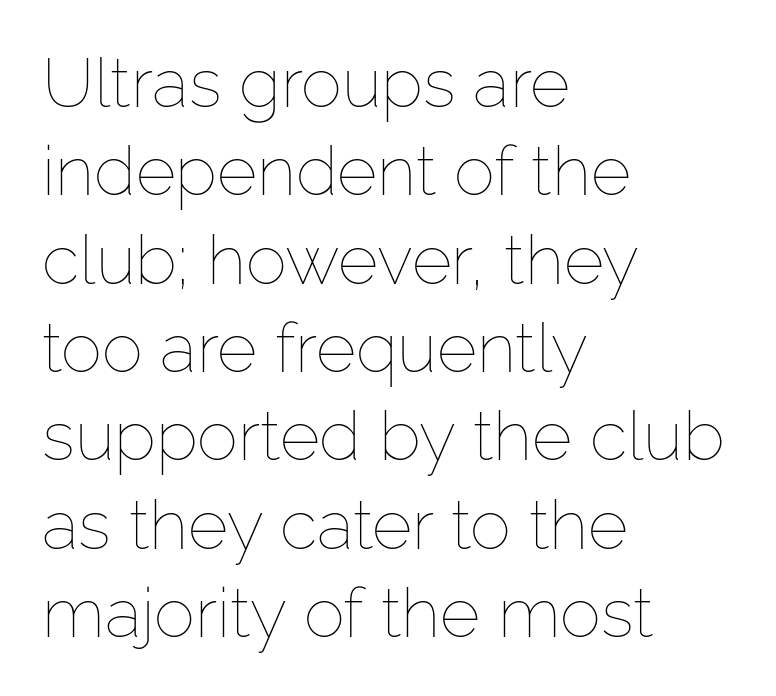
The lettering stays uniformly vertical, giving the passage a roman look. In terms of letterspacing, this is plain default setting. Compared with a centered layout, this one pins lines to the left instead. Anything drawn beneath the words? Only blank space.
